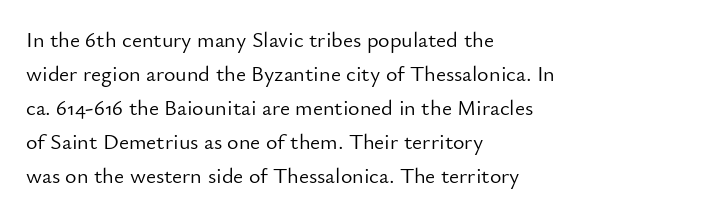
The image shows 22 px text type, upright; set left-aligned, normal line spacing (1.55x), normal letter spacing, not underlined.
